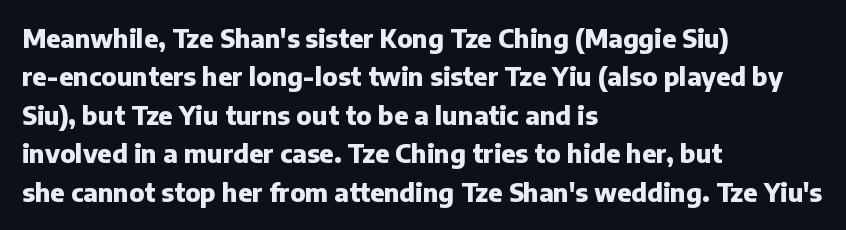
Here the glyphs are tracked normally, forming tight word shapes. Does the weight exceed regular? Yes, all the way to bold. The text block is weighted toward the left margin, trailing off unevenly rightward. Style check: upright. Notice how descenders clear the ascenders below comfortably — that's standard leading. Glance below the letters and you will spot only blank space.
